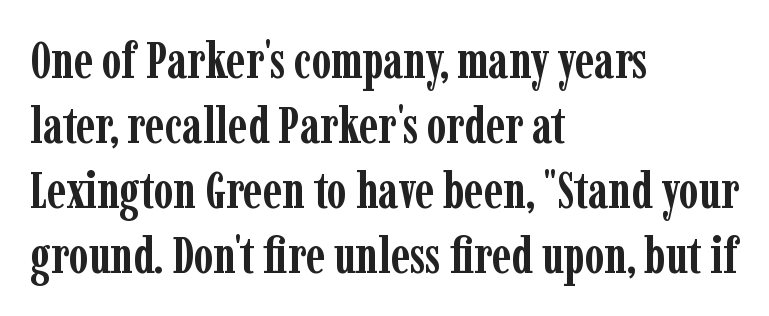
Rendered with straight, roman letterforms. The typesetter chose a ragged-right arrangement here. Stroke thickness is high; the sample reads as a true bold. The rendering keeps characters at their native spacing. Is this a fixed-width face? No — the glyphs have proportional, varying widths.
